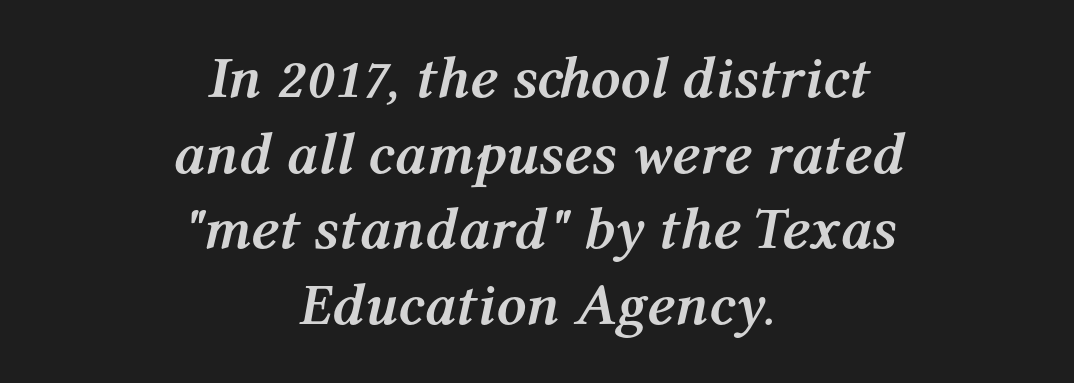
{"italic": "yes", "lean": "right", "slant_degrees": 12, "bold": "yes", "weight": "semibold", "width": "normal", "stroke_contrast": "medium", "x_height": "medium", "monospaced": "no", "underline": "no", "align": "center", "line_spacing": "normal", "line_spacing_ratio": 1.28, "letter_spacing": "normal", "letter_spacing_em": 0.0, "glyph_px": 59}
